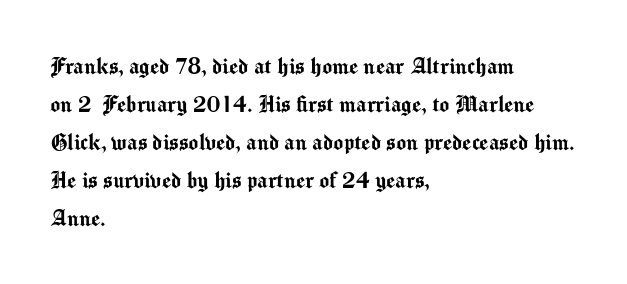
Q: Is the text italic (slanted)? A: No, it is upright.
Q: Is the text underlined? A: No.
Q: How is the paragraph aligned? A: Left-aligned.
Q: Is the spacing between letters normal or unusually wide? A: Normal.
Q: Is the spacing between lines tight, normal or loose? A: Normal.
